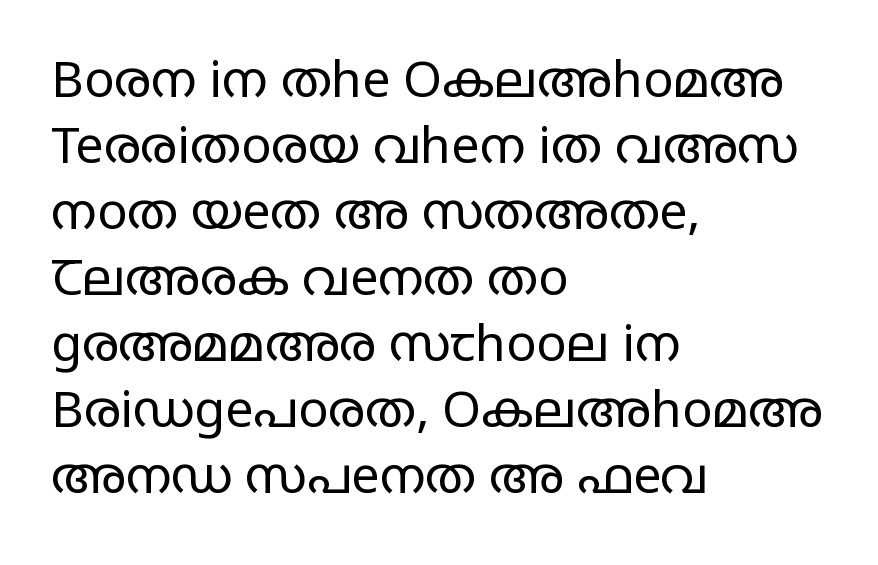
{"serif": "no", "italic": "no", "bold": "no", "weight": "regular", "width": "wide", "stroke_contrast": "low", "x_height": "large", "monospaced": "no", "underline": "no", "align": "left", "line_spacing": "normal", "line_spacing_ratio": 1.32, "letter_spacing": "normal", "letter_spacing_em": 0.0, "glyph_px": 50}
